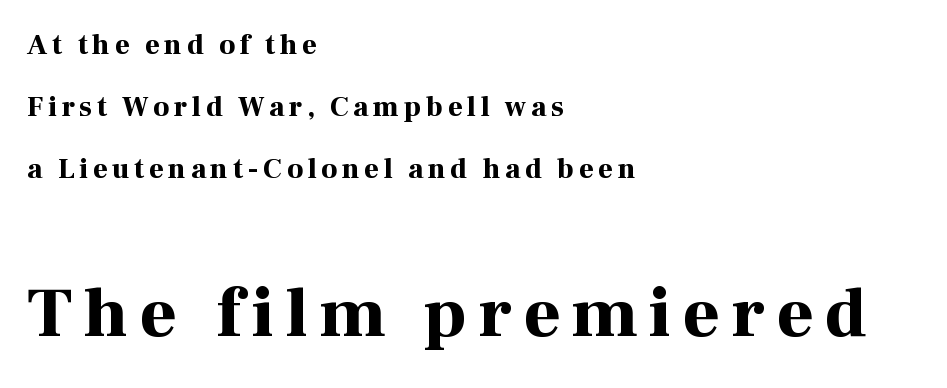
{"serif": "yes", "italic": "no", "bold": "yes", "weight": "bold", "width": "normal", "stroke_contrast": "high", "x_height": "medium", "monospaced": "no", "underline": "no", "align": "left", "line_spacing": "loose", "line_spacing_ratio": 2.22, "larger_block": "second", "size_ratio": 2.5, "glyph_px": 70}
